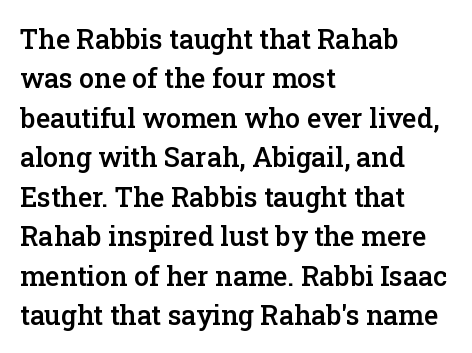
Q: Is the text bold? A: Semi-bold.
Q: Is the text italic (slanted)? A: No, it is upright.
Q: Is the text underlined? A: No.
Q: How is the paragraph aligned? A: Left-aligned.
Q: Is the spacing between letters normal or unusually wide? A: Normal.
Q: Is the spacing between lines tight, normal or loose? A: Normal.
